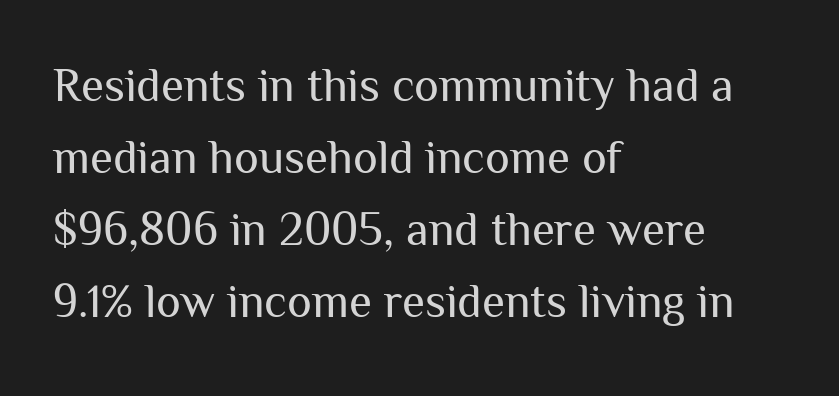
The image shows 47 px regular-weight sans-serif type, upright; set left-aligned, normal line spacing (1.53x), normal letter spacing, not underlined; medium stroke contrast and a medium x-height.
